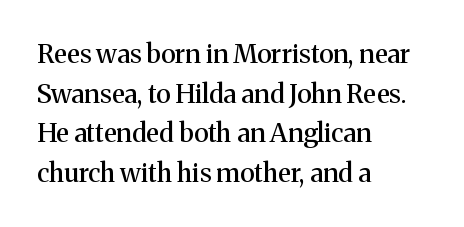
Interline gaps are of average width in this sample. The type sits square on the baseline with zero lean. Just letters on the line, the space beneath them empty. Students, note that the glyphs here touch the page at normal intervals. The rendering anchors every line to the left-hand side.
